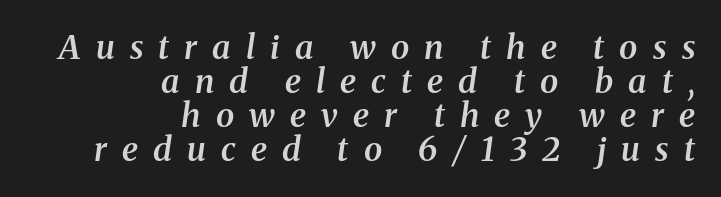
The image shows 33 px semibold serif type, italic (leaning right); set right-aligned, tight line spacing (1.03x), unusually wide letter spacing (+0.46 em), not underlined; medium stroke contrast and a medium x-height.
